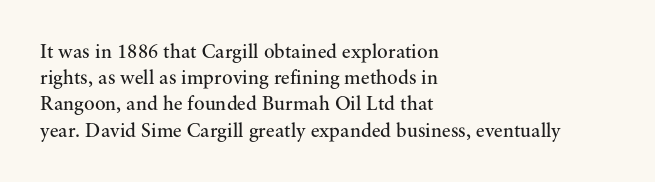
{"italic": "no", "bold": "no", "underline": "no", "align": "left", "line_spacing": "normal", "line_spacing_ratio": 1.31, "letter_spacing": "normal", "letter_spacing_em": 0.0, "glyph_px": 20}
